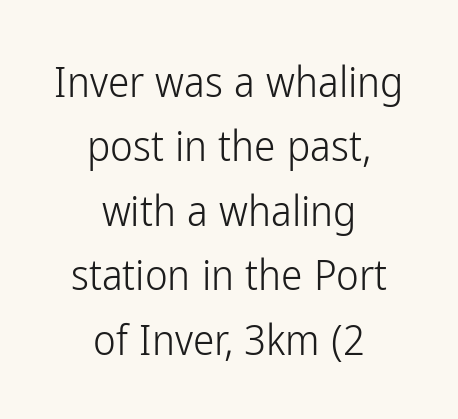
Q: Is the text bold? A: No.
Q: Is the text italic (slanted)? A: No, it is upright.
Q: Is the typeface a serif or a sans-serif typeface? A: Sans-serif.
Q: Is the text underlined? A: No.
Q: How is the paragraph aligned? A: Centered.
Q: Is the spacing between letters normal or unusually wide? A: Normal.
Q: Is the spacing between lines tight, normal or loose? A: Normal.
Q: Width (condensed, normal, or wide)? A: Condensed.
Q: Stroke contrast? A: Low.
Q: x-height? A: Medium.
Q: Monospaced? A: No.
